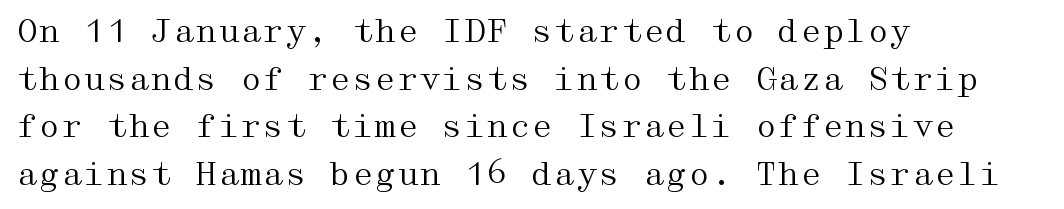
Q: Is the text bold? A: No.
Q: Is the text italic (slanted)? A: No, it is upright.
Q: Is the typeface a serif or a sans-serif typeface? A: Serif.
Q: Is the text underlined? A: No.
Q: How is the paragraph aligned? A: Left-aligned.
Q: Is the spacing between letters normal or unusually wide? A: Normal.
Q: Is the spacing between lines tight, normal or loose? A: Normal.
Q: Width (condensed, normal, or wide)? A: Wide.
Q: Stroke contrast? A: Medium.
Q: x-height? A: Medium.
